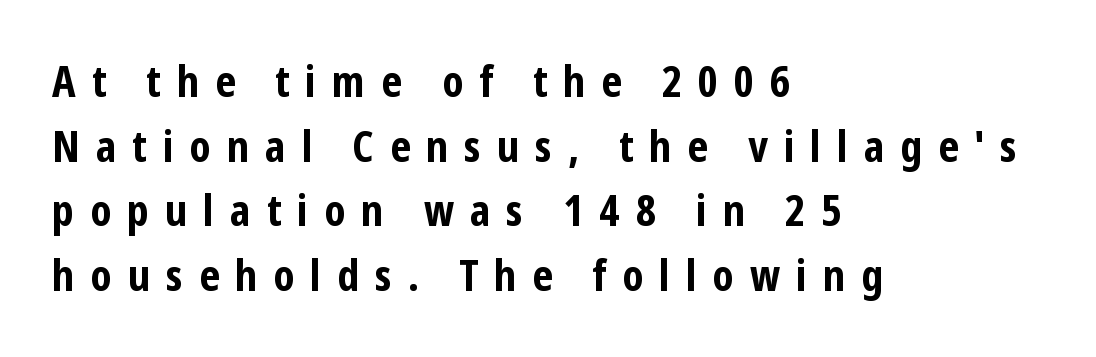
The image shows 42 px bold, condensed sans-serif type, upright; set left-aligned, normal line spacing (1.54x), unusually wide letter spacing (+0.38 em), not underlined; low stroke contrast and a medium x-height.
